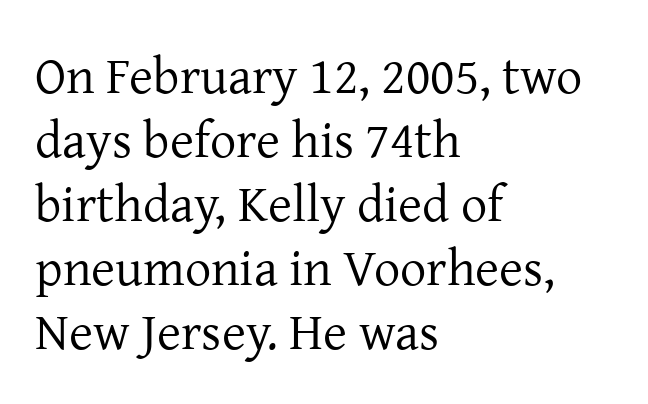
The image shows 52 px regular-weight serif type, upright; set left-aligned, line spacing 1.23x, normal letter spacing, not underlined; low stroke contrast and a medium x-height.
